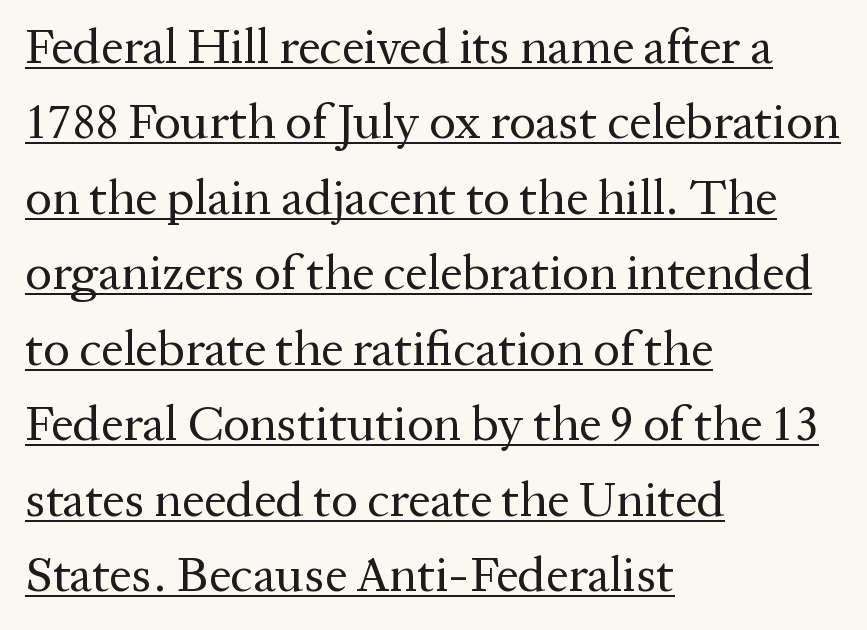
The image shows 50 px regular-weight serif type, upright; set left-aligned, normal line spacing (1.51x), normal letter spacing, underlined; medium stroke contrast and a medium x-height.
